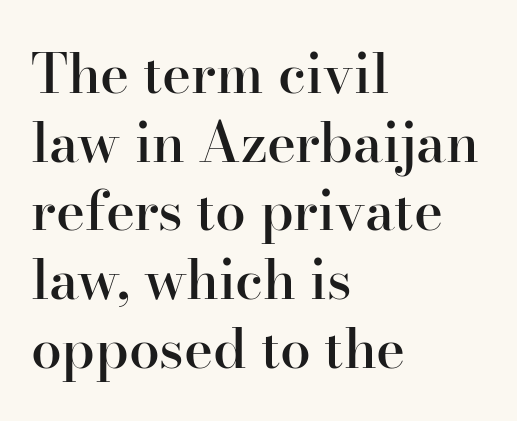
The letters carry serifs — small finishing strokes at the ends of their stems. Which margin do the lines hug? The left one — the right edge is uneven. Words appear dense and cohesive because spacing is normal. The passage shown is typed in a proportional face where columns would drift. Check under the words: just untouched page. The font's upright variant was chosen for this text.
